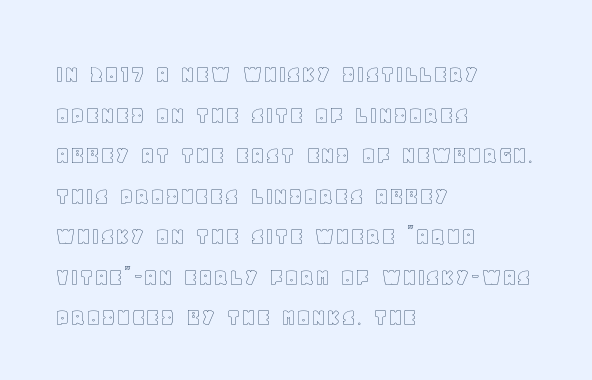
{"italic": "no", "underline": "no", "align": "left", "line_spacing": "normal", "line_spacing_ratio": 1.56, "letter_spacing": "normal", "letter_spacing_em": 0.0, "glyph_px": 26}
